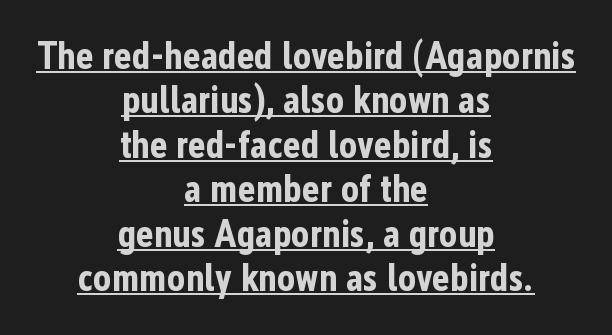
Q: Is the text bold? A: Yes.
Q: Is the text italic (slanted)? A: No, it is upright.
Q: Is the typeface a serif or a sans-serif typeface? A: Sans-serif.
Q: Is the text underlined? A: Yes.
Q: How is the paragraph aligned? A: Centered.
Q: Is the spacing between letters normal or unusually wide? A: Normal.
Q: Width (condensed, normal, or wide)? A: Condensed.
Q: Stroke contrast? A: Low.
Q: x-height? A: Medium.
Q: Monospaced? A: No.
